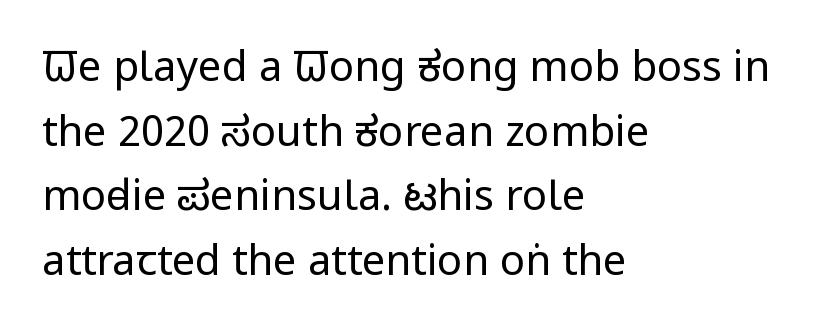
The image shows 42 px regular-weight, condensed sans-serif type, upright; set left-aligned, normal line spacing (1.54x), normal letter spacing, not underlined; low stroke contrast and a large x-height.
